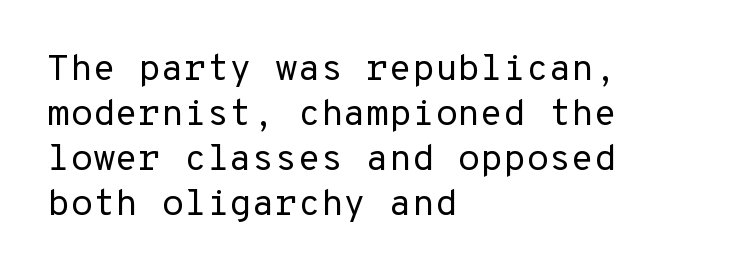
Q: Is the text bold? A: No.
Q: Is the text italic (slanted)? A: No, it is upright.
Q: Is the typeface a serif or a sans-serif typeface? A: Sans-serif.
Q: Is the text underlined? A: No.
Q: How is the paragraph aligned? A: Left-aligned.
Q: Is the spacing between letters normal or unusually wide? A: Normal.
Q: Width (condensed, normal, or wide)? A: Normal.
Q: Stroke contrast? A: Low.
Q: x-height? A: Medium.
